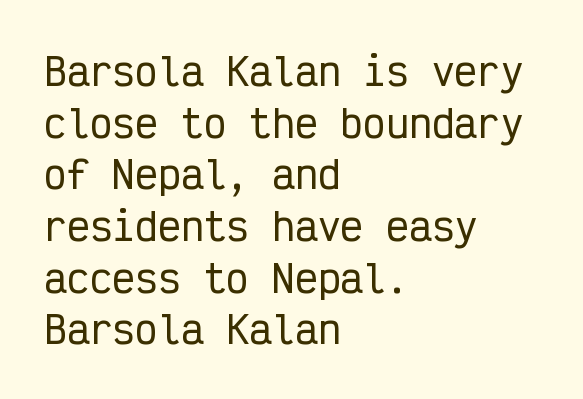
{"serif": "no", "italic": "no", "width": "condensed", "stroke_contrast": "low", "x_height": "medium", "monospaced": "yes", "underline": "no", "align": "left", "line_spacing": "normal", "line_spacing_ratio": 1.36, "letter_spacing": "normal", "letter_spacing_em": 0.0, "glyph_px": 38}
